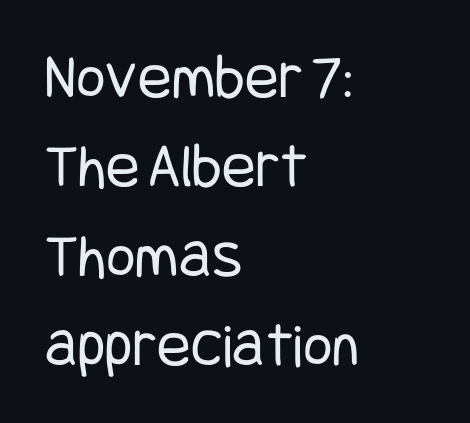
The image shows 63 px regular-weight, condensed sans-serif type, upright; set left-aligned, normal line spacing (1.42x), normal letter spacing, not underlined; low stroke contrast and a large x-height.
